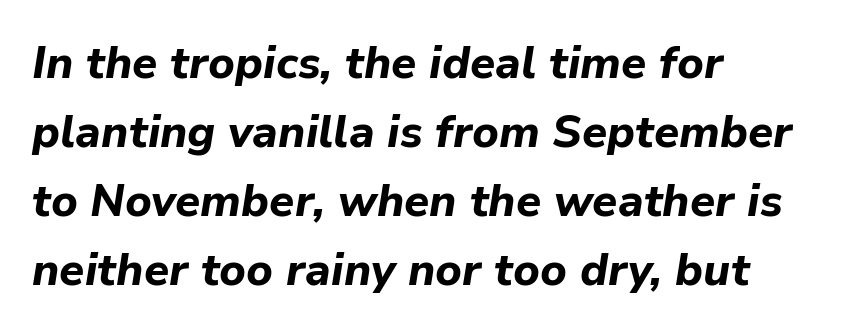
The image shows 45 px bold type, italic (leaning right); set left-aligned, normal line spacing (1.53x), normal letter spacing, not underlined; low stroke contrast and a medium x-height.
